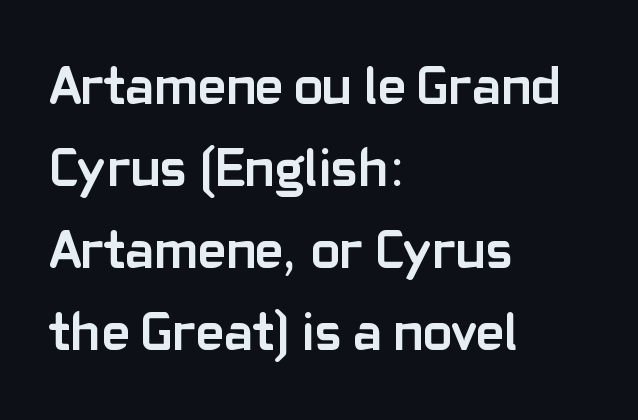
Nobody drew a line under any word here. Honestly, the row spacing looks completely unremarkable. Look at the bottom of the vertical strokes: they stop flat, with no serifs. How heavy is the stroke? Heavy — this is a bold.
